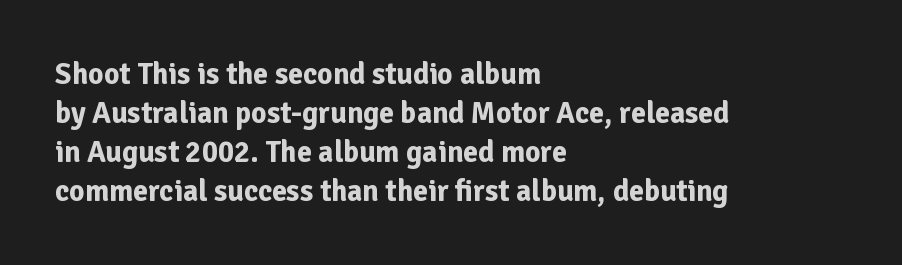
Heavy, bold letterforms. If you drew a ruler down the left edge, every line would touch it. Short note: letters normally spaced. Unlike italic type, these characters show no tilt at all. The letters advance in unequal steps, a hallmark of proportional type. The lines sit at an ordinary, default distance from one another.
